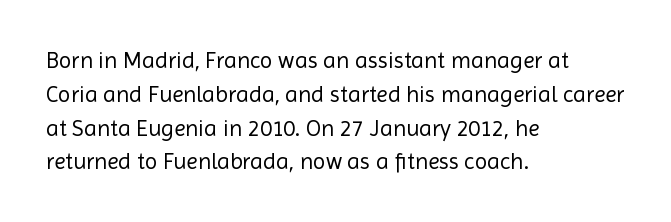
{"italic": "no", "bold": "no", "underline": "no", "align": "left", "line_spacing": "normal", "line_spacing_ratio": 1.47, "letter_spacing": "normal", "letter_spacing_em": 0.0, "glyph_px": 23}
